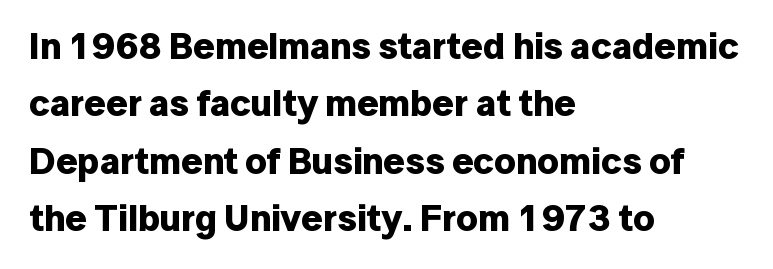
The image shows 37 px bold sans-serif type, upright; set left-aligned, normal line spacing (1.55x), normal letter spacing, not underlined; low stroke contrast and a medium x-height.
